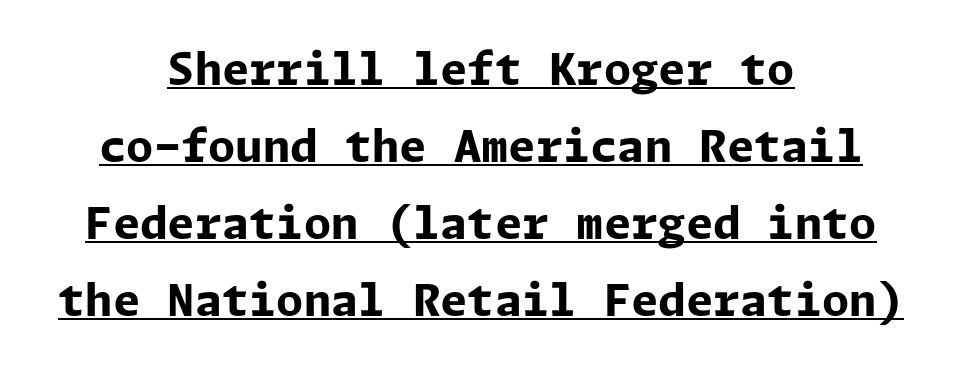
{"serif": "no", "italic": "no", "bold": "yes", "weight": "bold", "width": "normal", "stroke_contrast": "low", "x_height": "medium", "underline": "yes", "align": "center", "line_spacing_ratio": 1.75, "letter_spacing": "normal", "letter_spacing_em": 0.0, "glyph_px": 44}
